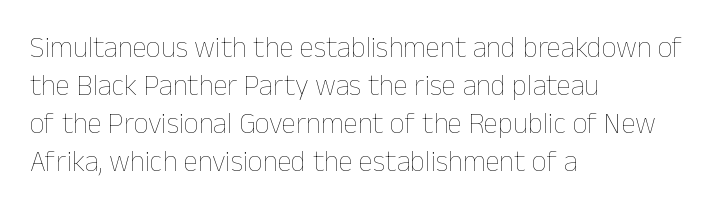
The image shows 29 px thin type, upright; set left-aligned, normal line spacing (1.31x), normal letter spacing, not underlined; low stroke contrast and a medium x-height.
